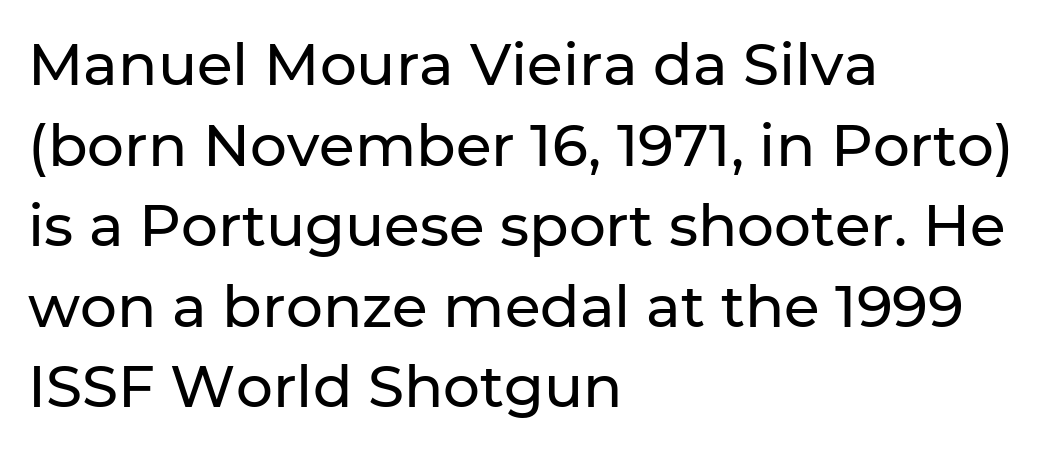
Q: Is the text italic (slanted)? A: No, it is upright.
Q: Is the typeface a serif or a sans-serif typeface? A: Sans-serif.
Q: Is the text underlined? A: No.
Q: How is the paragraph aligned? A: Left-aligned.
Q: Is the spacing between letters normal or unusually wide? A: Normal.
Q: Is the spacing between lines tight, normal or loose? A: Normal.
Q: Width (condensed, normal, or wide)? A: Normal.
Q: Stroke contrast? A: Low.
Q: x-height? A: Medium.
Q: Monospaced? A: No.
